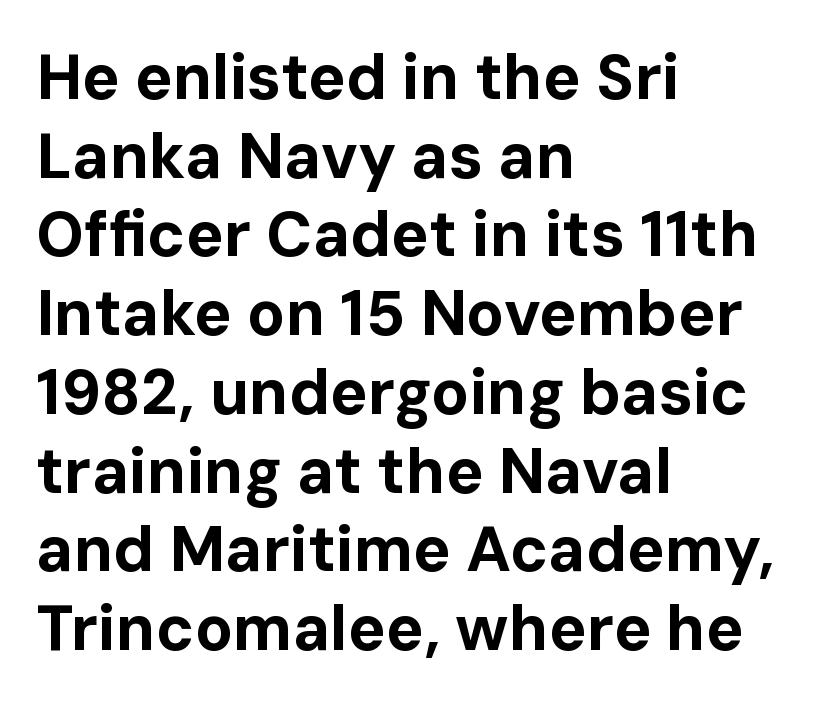
Q: Is the text bold? A: Yes.
Q: Is the text italic (slanted)? A: No, it is upright.
Q: Is the typeface a serif or a sans-serif typeface? A: Sans-serif.
Q: Is the text underlined? A: No.
Q: How is the paragraph aligned? A: Left-aligned.
Q: Is the spacing between letters normal or unusually wide? A: Normal.
Q: Is the spacing between lines tight, normal or loose? A: Normal.
Q: Width (condensed, normal, or wide)? A: Normal.
Q: Stroke contrast? A: Low.
Q: x-height? A: Medium.
Q: Monospaced? A: No.
